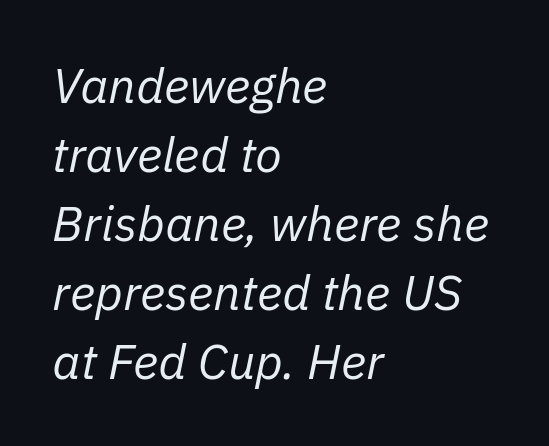
Proportional: the letters do not fall into vertical columns. Counters stay open thanks to moderate or lighter strokes. Italic: yes, the glyphs are oblique. Honestly, the letter spacing is just normal — you wouldn't notice it.
